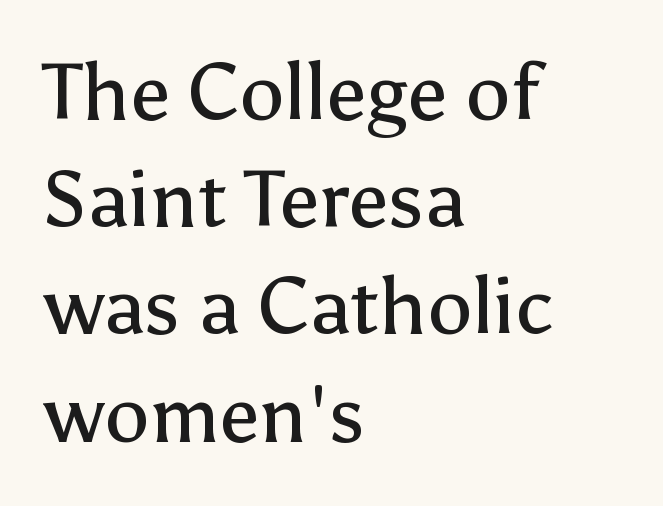
The image shows 80 px regular-weight sans-serif type, upright; set left-aligned, normal line spacing (1.34x), normal letter spacing, not underlined; low stroke contrast and a medium x-height.
